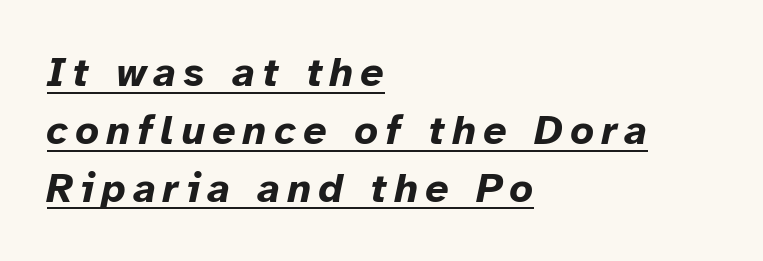
{"italic": "yes", "lean": "right", "slant_degrees": 12, "bold": "yes", "weight": "bold", "width": "normal", "stroke_contrast": "low", "x_height": "medium", "monospaced": "no", "underline": "yes", "align": "left", "line_spacing": "normal", "line_spacing_ratio": 1.41, "glyph_px": 41}
